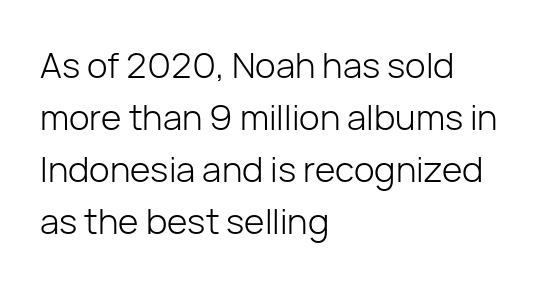
Q: Is the text bold? A: No.
Q: Is the text italic (slanted)? A: No, it is upright.
Q: Is the typeface a serif or a sans-serif typeface? A: Sans-serif.
Q: Is the text underlined? A: No.
Q: How is the paragraph aligned? A: Left-aligned.
Q: Is the spacing between letters normal or unusually wide? A: Normal.
Q: Is the spacing between lines tight, normal or loose? A: Normal.
Q: Width (condensed, normal, or wide)? A: Normal.
Q: Stroke contrast? A: Low.
Q: x-height? A: Medium.
Q: Monospaced? A: No.
